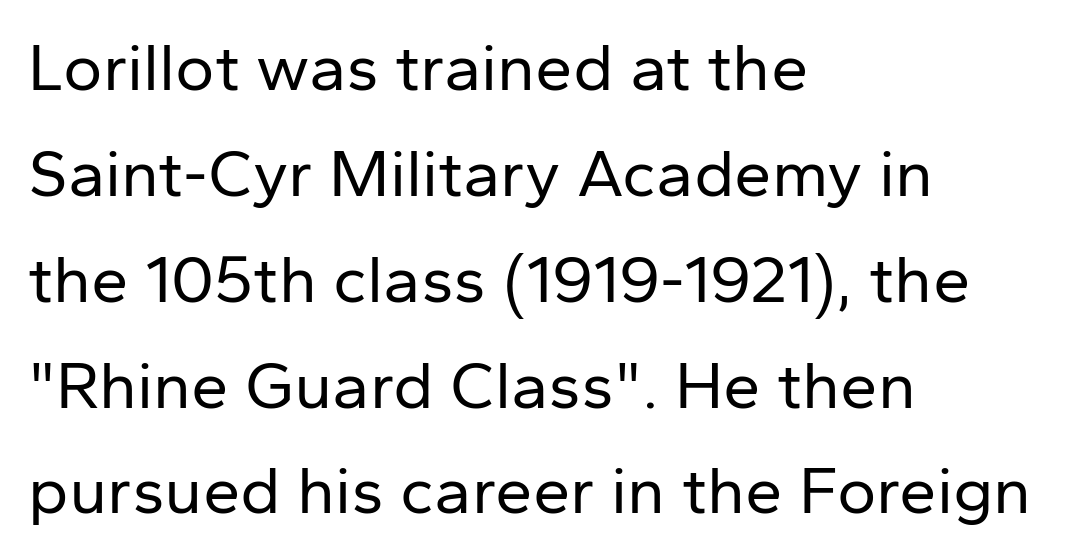
The lettering holds an erect, upright posture throughout. Whoever set this chose a conventional vertical rhythm. Line beginnings align vertically; line endings do not. The weight would be labelled regular, book, light, or lighter still.
